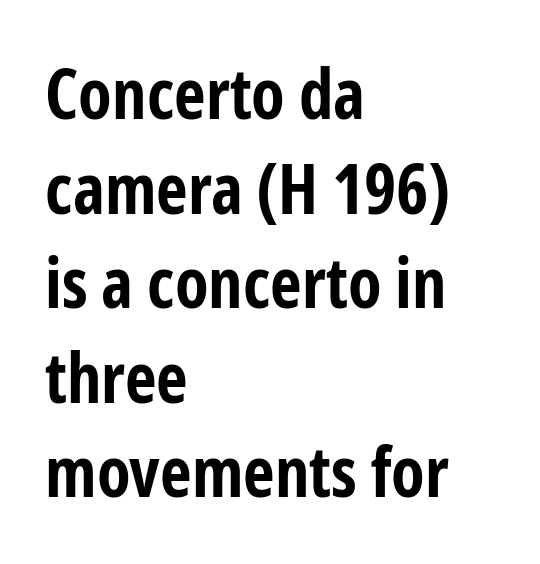
{"serif": "no", "italic": "no", "bold": "yes", "weight": "bold", "width": "condensed", "stroke_contrast": "low", "x_height": "medium", "monospaced": "no", "underline": "no", "align": "left", "line_spacing": "normal", "line_spacing_ratio": 1.37, "letter_spacing": "normal", "letter_spacing_em": 0.0, "glyph_px": 69}
